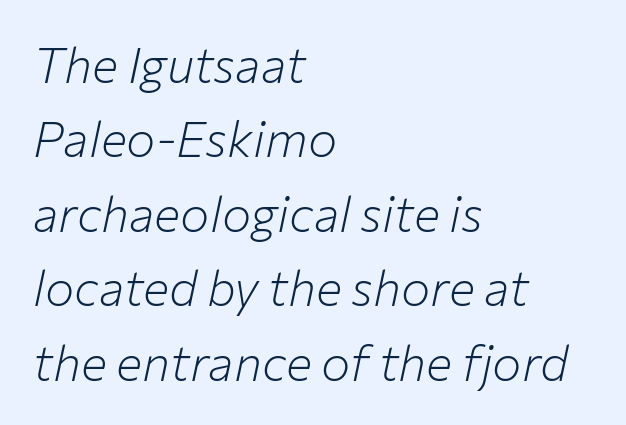
Q: Is the text bold? A: No.
Q: Is the text italic (slanted)? A: Yes, it leans right by about 12 degrees.
Q: Is the text underlined? A: No.
Q: How is the paragraph aligned? A: Left-aligned.
Q: Is the spacing between letters normal or unusually wide? A: Normal.
Q: Is the spacing between lines tight, normal or loose? A: Normal.
Q: Width (condensed, normal, or wide)? A: Normal.
Q: Stroke contrast? A: Low.
Q: x-height? A: Medium.
Q: Monospaced? A: No.
